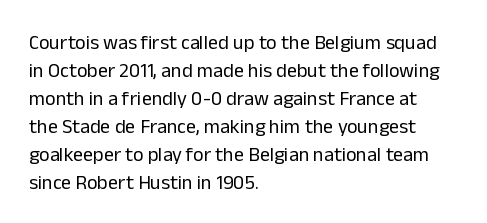
The image shows 20 px text type, upright; set left-aligned, normal line spacing (1.4x), normal letter spacing, not underlined.
